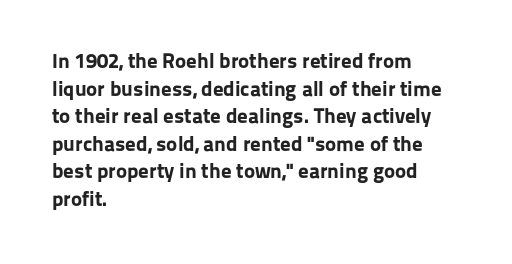
{"italic": "no", "bold": "yes", "underline": "no", "align": "left", "line_spacing": "normal", "line_spacing_ratio": 1.31, "letter_spacing": "normal", "letter_spacing_em": 0.0, "glyph_px": 21}
